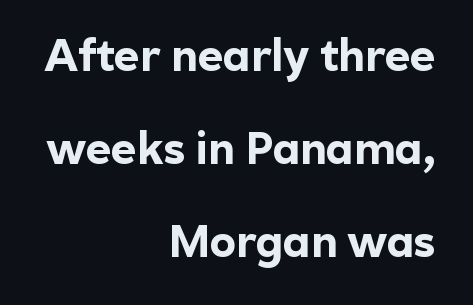
Q: Is the text bold? A: Yes.
Q: Is the text italic (slanted)? A: No, it is upright.
Q: Is the typeface a serif or a sans-serif typeface? A: Sans-serif.
Q: Is the text underlined? A: No.
Q: How is the paragraph aligned? A: Right-aligned.
Q: Is the spacing between letters normal or unusually wide? A: Normal.
Q: Is the spacing between lines tight, normal or loose? A: Loose.
Q: Width (condensed, normal, or wide)? A: Normal.
Q: x-height? A: Medium.
Q: Monospaced? A: No.
